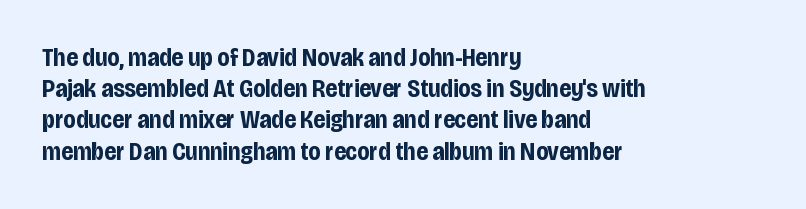
Caption: standard tracking, unaltered. Weight: bold. Line beginnings align vertically; line endings do not. The type sits square on the baseline with zero lean.
